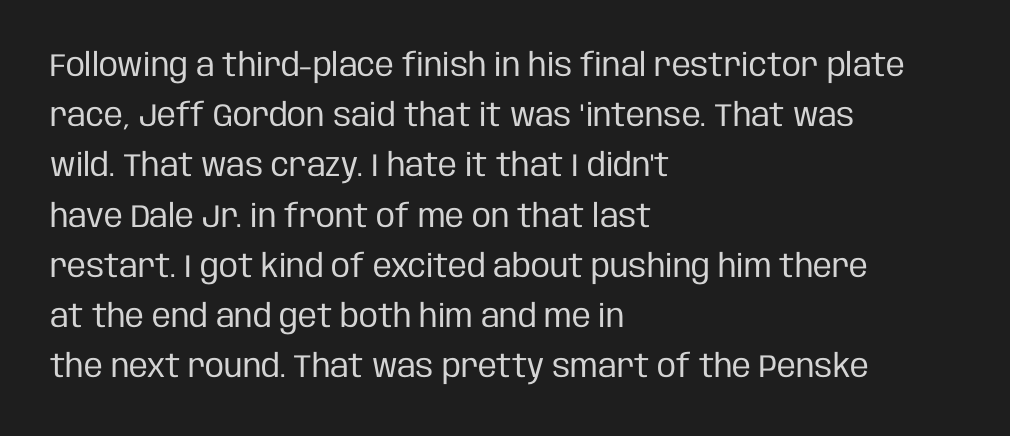
{"serif": "no", "italic": "no", "bold": "no", "weight": "regular", "width": "condensed", "stroke_contrast": "low", "x_height": "large", "monospaced": "no", "underline": "no", "align": "left", "line_spacing": "normal", "line_spacing_ratio": 1.57, "letter_spacing": "normal", "letter_spacing_em": 0.0, "glyph_px": 32}
